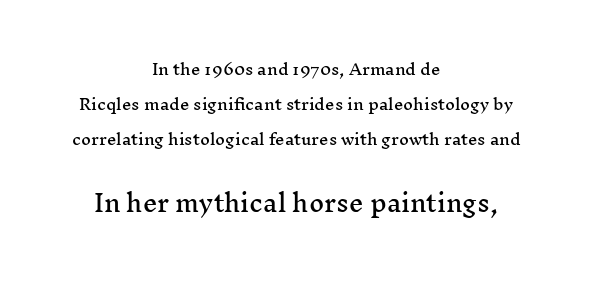
{"italic": "no", "underline": "no", "align": "center", "line_spacing": "loose", "line_spacing_ratio": 2.32, "letter_spacing": "normal", "letter_spacing_em": 0.0, "larger_block": "second", "size_ratio": 1.53, "glyph_px": 23}
